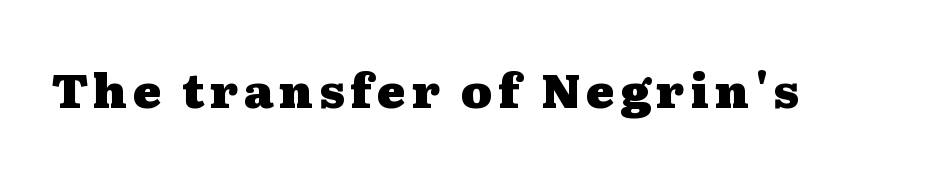
The image shows 47 px heavy, wide serif type, upright; set not underlined; medium stroke contrast and a medium x-height.
